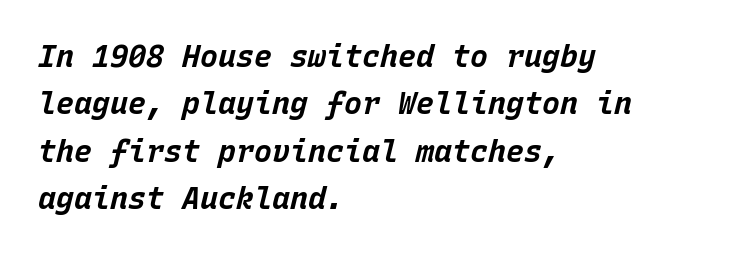
Q: Is the text bold? A: Yes.
Q: Is the text italic (slanted)? A: Yes, it leans right by about 15 degrees.
Q: Is the text underlined? A: No.
Q: How is the paragraph aligned? A: Left-aligned.
Q: Is the spacing between letters normal or unusually wide? A: Normal.
Q: Is the spacing between lines tight, normal or loose? A: Normal.
Q: Width (condensed, normal, or wide)? A: Normal.
Q: Stroke contrast? A: Low.
Q: x-height? A: Large.
Q: Monospaced? A: Yes.
